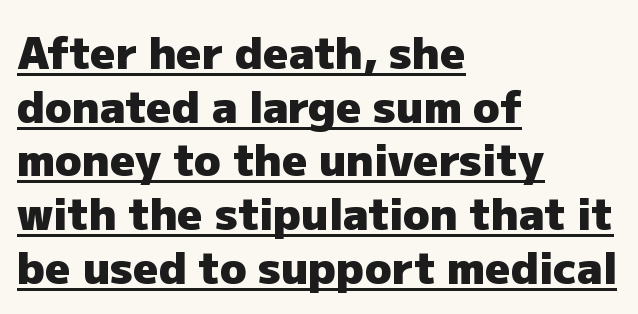
This is roman type, the default non-slanted kind. Does extra space separate the letters? No, they use regular spacing. Looks like regular typesetting: each glyph gets only the width it needs. The rendered words wear a rule along their underside.
